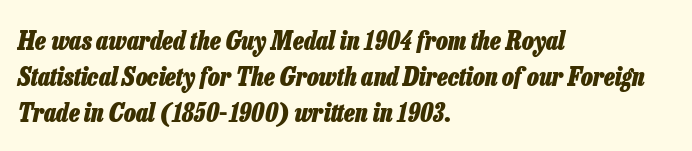
Q: Is the text bold? A: Yes.
Q: Is the text italic (slanted)? A: Yes, it leans right by about 13 degrees.
Q: Is the text underlined? A: No.
Q: How is the paragraph aligned? A: Left-aligned.
Q: Is the spacing between letters normal or unusually wide? A: Normal.
Q: Is the spacing between lines tight, normal or loose? A: Normal.
